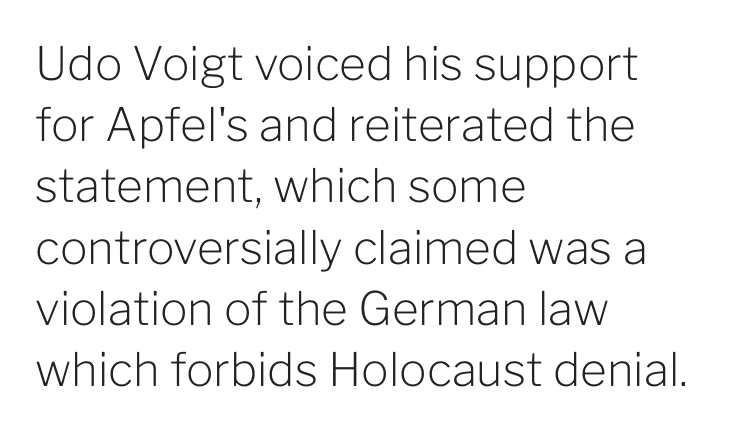
The image shows 46 px light sans-serif type, upright; set left-aligned, normal line spacing (1.33x), normal letter spacing, not underlined; low stroke contrast and a medium x-height.
